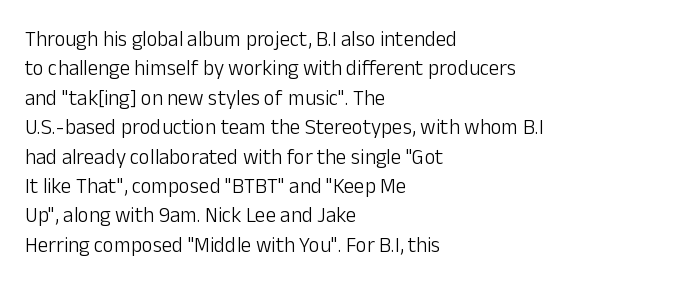
{"italic": "no", "bold": "no", "underline": "no", "align": "left", "line_spacing": "normal", "line_spacing_ratio": 1.4, "letter_spacing": "normal", "letter_spacing_em": 0.0, "glyph_px": 21}
